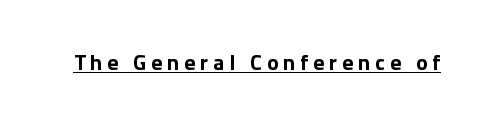
{"italic": "no", "bold": "yes", "underline": "yes", "letter_spacing": "wide", "letter_spacing_em": 0.22, "glyph_px": 22}
